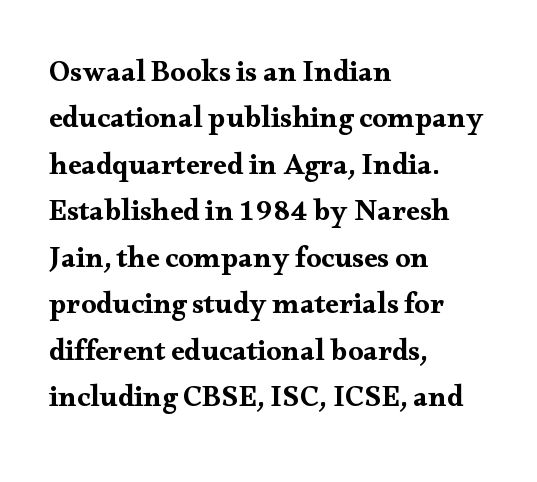
Q: Is the text italic (slanted)? A: No, it is upright.
Q: Is the typeface a serif or a sans-serif typeface? A: Serif.
Q: Is the text underlined? A: No.
Q: How is the paragraph aligned? A: Left-aligned.
Q: Is the spacing between letters normal or unusually wide? A: Normal.
Q: Is the spacing between lines tight, normal or loose? A: Normal.
Q: Width (condensed, normal, or wide)? A: Wide.
Q: Stroke contrast? A: Medium.
Q: x-height? A: Small.
Q: Monospaced? A: No.
